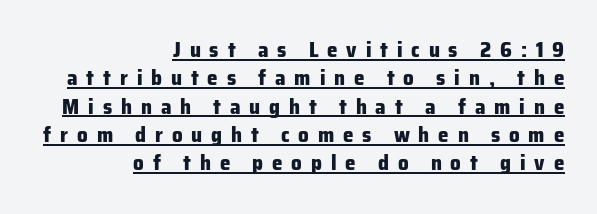
{"italic": "no", "bold": "yes", "underline": "yes", "align": "right", "line_spacing": "normal", "line_spacing_ratio": 1.35, "letter_spacing": "wide", "letter_spacing_em": 0.42, "glyph_px": 21}
